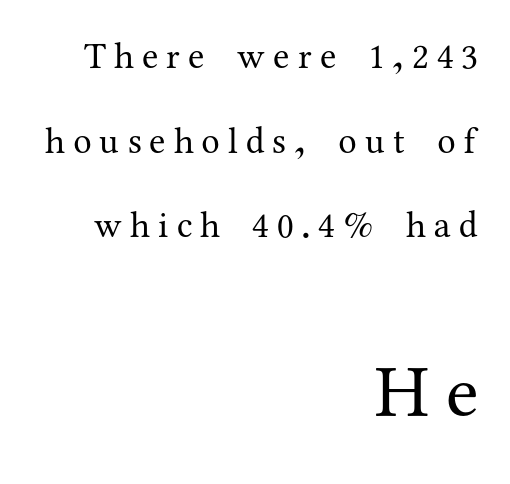
{"serif": "yes", "italic": "no", "bold": "no", "weight": "regular", "width": "normal", "stroke_contrast": "medium", "x_height": "medium", "monospaced": "no", "underline": "no", "align": "right", "line_spacing": "loose", "line_spacing_ratio": 2.29, "letter_spacing": "wide", "letter_spacing_em": 0.22, "larger_block": "second", "size_ratio": 2.0, "glyph_px": 74}
